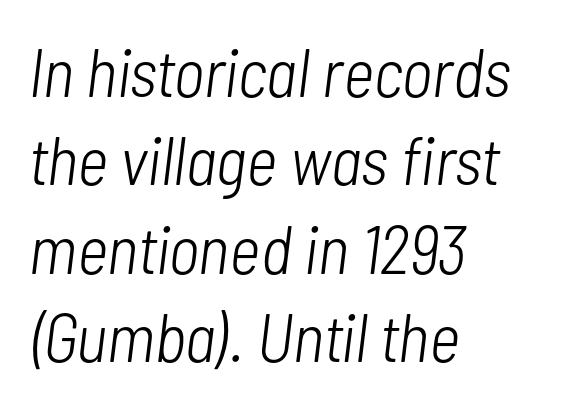
{"italic": "yes", "lean": "right", "slant_degrees": 7, "bold": "no", "weight": "light", "width": "condensed", "stroke_contrast": "low", "x_height": "medium", "monospaced": "no", "underline": "no", "align": "left", "line_spacing": "normal", "line_spacing_ratio": 1.3, "letter_spacing": "normal", "letter_spacing_em": 0.0, "glyph_px": 68}
